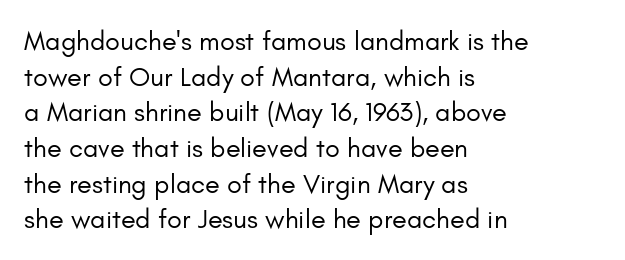
{"italic": "no", "bold": "no", "underline": "no", "align": "left", "line_spacing": "normal", "line_spacing_ratio": 1.32, "letter_spacing": "normal", "letter_spacing_em": 0.0, "glyph_px": 27}
